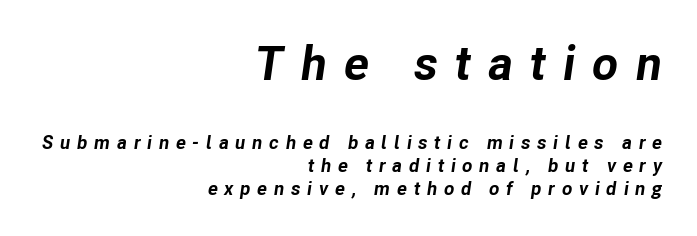
{"italic": "yes", "lean": "right", "slant_degrees": 8, "bold": "yes", "weight": "bold", "width": "normal", "stroke_contrast": "low", "x_height": "medium", "monospaced": "no", "underline": "no", "align": "right", "line_spacing_ratio": 1.21, "letter_spacing": "wide", "letter_spacing_em": 0.35, "larger_block": "first", "size_ratio": 2.53, "glyph_px": 48}
